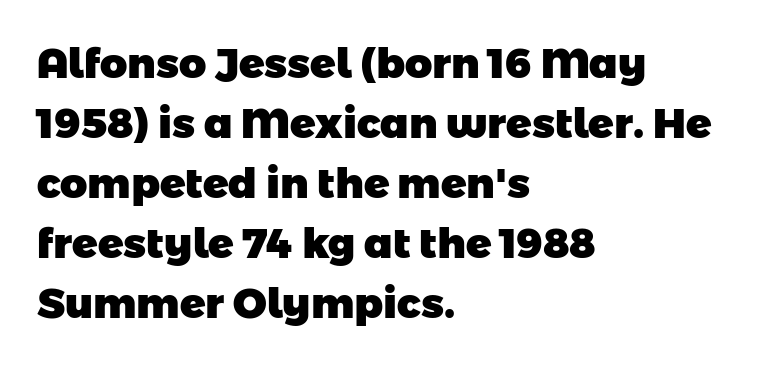
{"serif": "no", "bold": "yes", "weight": "heavy", "width": "normal", "stroke_contrast": "low", "x_height": "medium", "monospaced": "no", "underline": "no", "align": "left", "line_spacing": "normal", "line_spacing_ratio": 1.43, "letter_spacing": "normal", "letter_spacing_em": 0.0, "glyph_px": 42}
